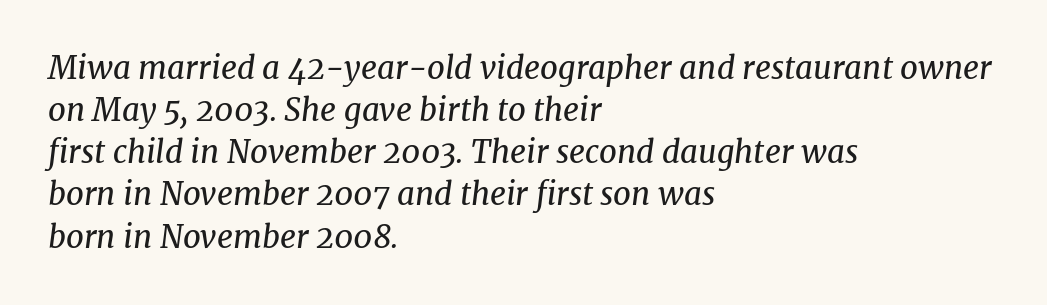
The passage shown leans; its letterforms are oblique. Vertical stems look standard width or narrower in stroke. Note the varied advance widths — an 'i' is clearly narrower than an 'm'. Leading matches the norm, producing a regular column.
